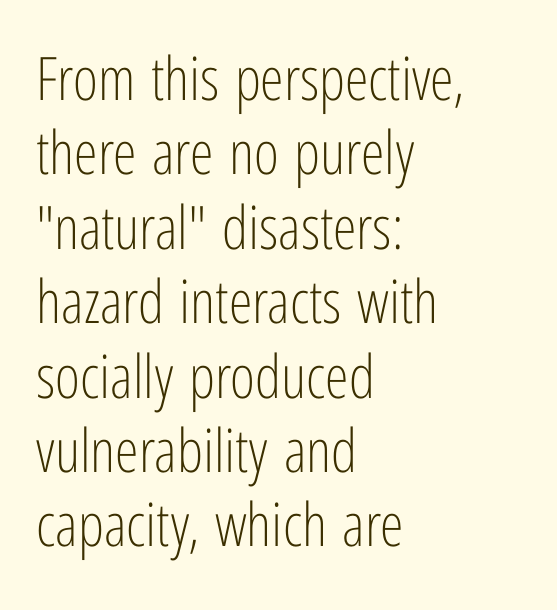
Is this a heavy cut? Hardly; it is regular or lighter. The paragraph has a hard left edge and a soft right edge. The rendering shows plain stroke endings on the letterforms — a sans-serif design. The space beneath each line is pristine and unruled. Caption: standard tracking, unaltered.
